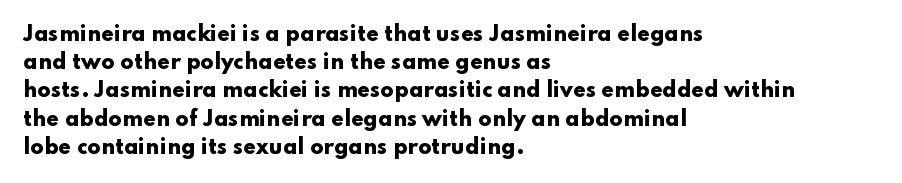
Upright lettering throughout. Each line starts at the same left margin while the right side varies. The passage shown has conventional tracking throughout. The glyphs have the mass of a bold cut. Summary of vertical rhythm: regular, with standard interline spacing. Words float on clear page, feet unadorned.
